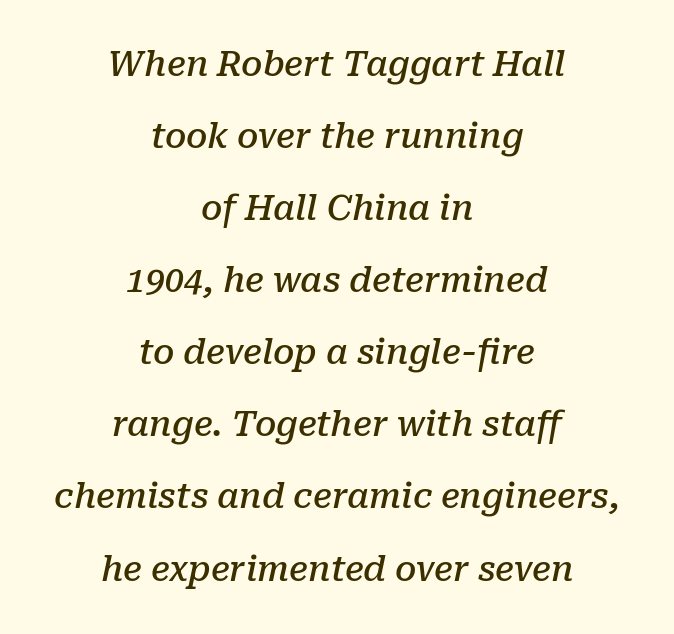
{"serif": "yes", "italic": "yes", "lean": "right", "slant_degrees": 10, "bold": "semi", "weight": "semibold", "width": "normal", "stroke_contrast": "low", "x_height": "medium", "monospaced": "no", "underline": "no", "align": "center", "line_spacing": "loose", "line_spacing_ratio": 2.12, "letter_spacing": "normal", "letter_spacing_em": 0.0, "glyph_px": 34}
